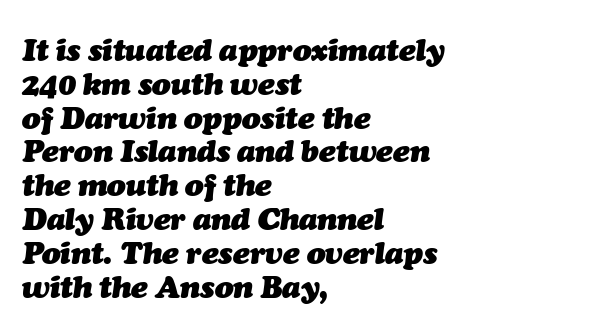
{"italic": "yes", "lean": "right", "slant_degrees": 7, "bold": "yes", "weight": "heavy", "width": "normal", "stroke_contrast": "medium", "x_height": "medium", "monospaced": "no", "underline": "no", "align": "left", "line_spacing": "tight", "line_spacing_ratio": 1.09, "letter_spacing": "normal", "letter_spacing_em": 0.0, "glyph_px": 31}
